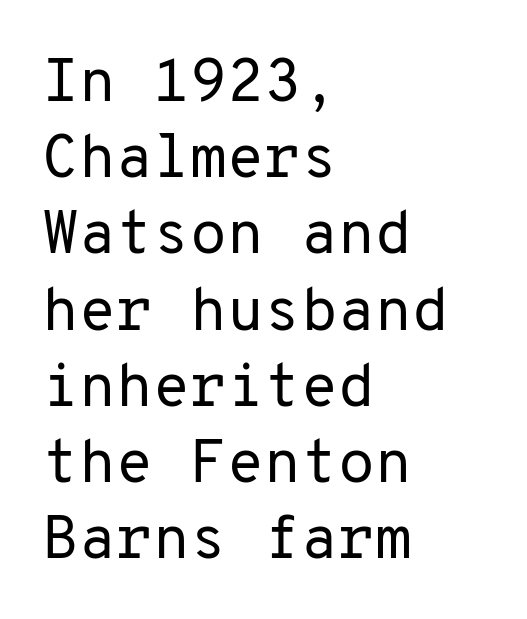
Is this a sans? Yes — the strokes have no serifs. Monospaced: the letters line up in strict vertical columns. Ordinary non-slanted type is in use. The horizontal fit of the characters is conventional and even.
